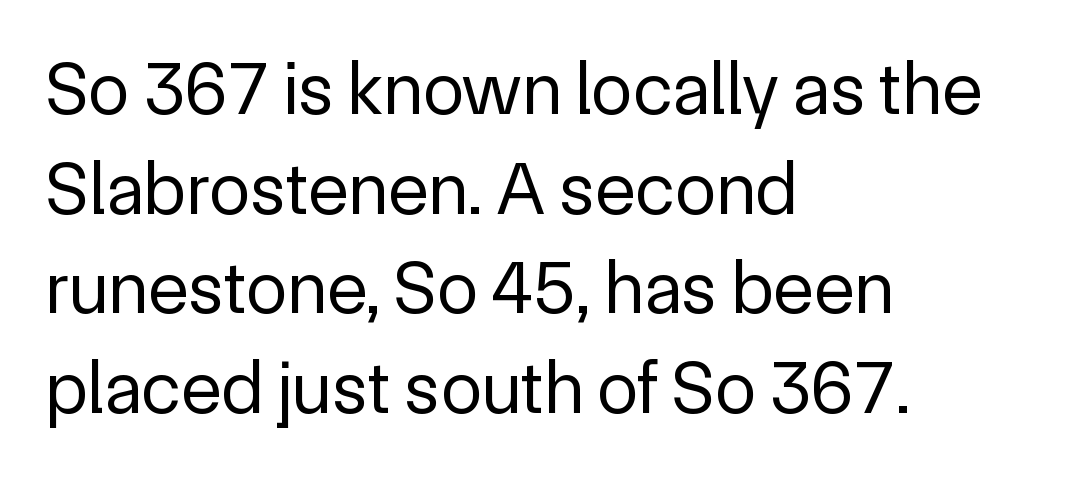
Is there much room between lines? A standard amount, neither cramped nor airy. Each word holds together tightly as a unit, with standard inter-letter gaps. The space beneath each line is pristine and unruled. Nothing heavy about these letters — not bold at all.
